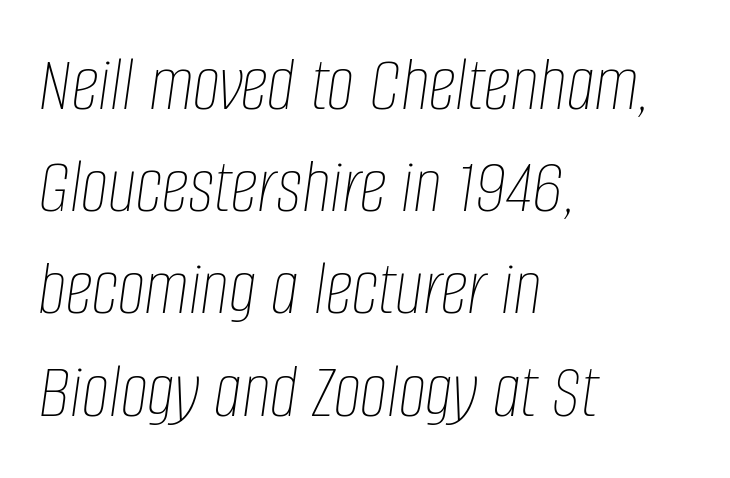
{"italic": "yes", "lean": "right", "slant_degrees": 8, "bold": "no", "weight": "thin", "width": "condensed", "stroke_contrast": "low", "x_height": "large", "monospaced": "no", "underline": "no", "align": "left", "line_spacing": "normal", "line_spacing_ratio": 1.31, "letter_spacing": "normal", "letter_spacing_em": 0.0, "glyph_px": 78}
